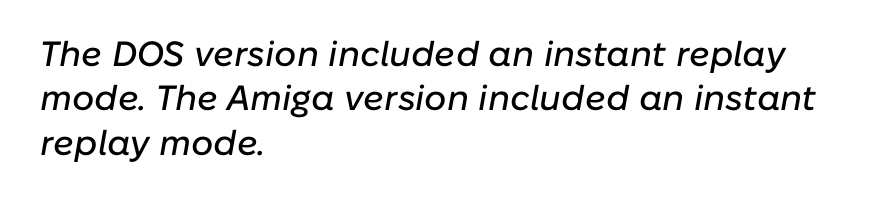
{"italic": "yes", "lean": "right", "slant_degrees": 10, "width": "normal", "stroke_contrast": "low", "x_height": "medium", "monospaced": "no", "underline": "no", "align": "left", "line_spacing": "normal", "line_spacing_ratio": 1.27, "letter_spacing": "normal", "letter_spacing_em": 0.0, "glyph_px": 35}
